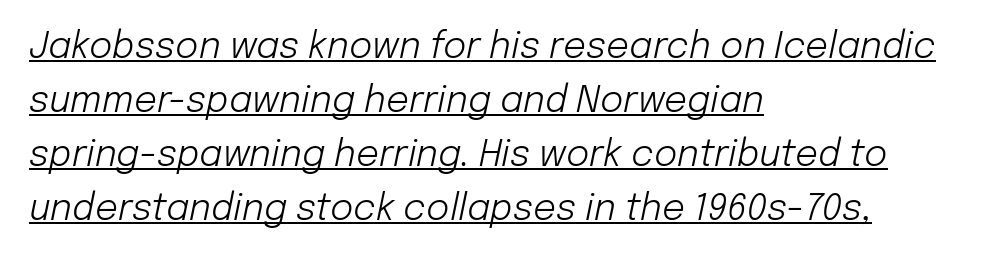
Q: Is the text bold? A: No.
Q: Is the text italic (slanted)? A: Yes, it leans right by about 12 degrees.
Q: Is the text underlined? A: Yes.
Q: How is the paragraph aligned? A: Left-aligned.
Q: Is the spacing between letters normal or unusually wide? A: Normal.
Q: Is the spacing between lines tight, normal or loose? A: Normal.
Q: Width (condensed, normal, or wide)? A: Normal.
Q: Stroke contrast? A: Low.
Q: x-height? A: Medium.
Q: Monospaced? A: No.
